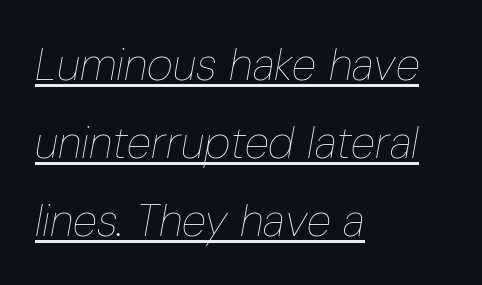
The font sits on the lighter half of the weight spectrum, regular included. The lettering is marked with a stroke running underneath it. The tracking reads as untouched default to a designer's eye. You can tell it's italic because the verticals aren't actually vertical.
